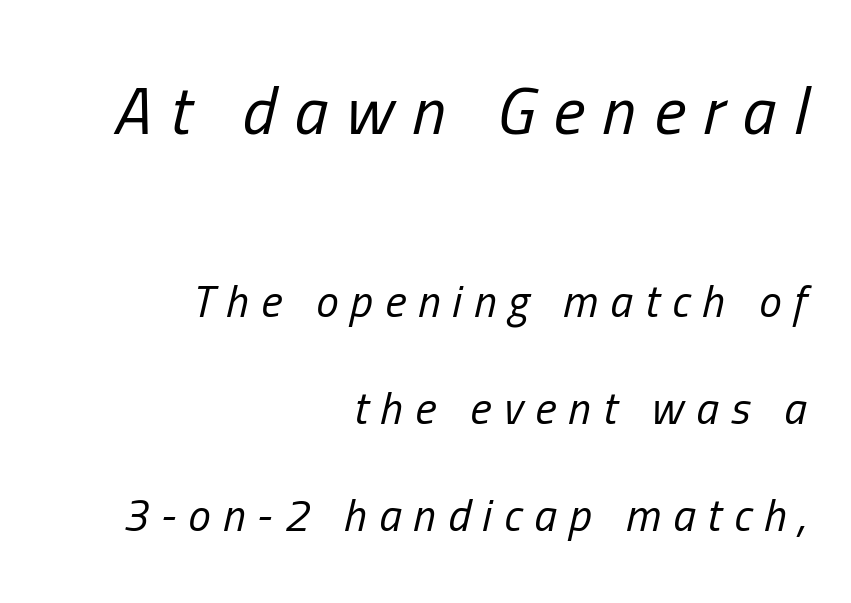
Q: Is the text bold? A: No.
Q: Is the text italic (slanted)? A: Yes, it leans right by about 13 degrees.
Q: Is the text underlined? A: No.
Q: How is the paragraph aligned? A: Right-aligned.
Q: Is the spacing between letters normal or unusually wide? A: Unusually wide.
Q: Is the spacing between lines tight, normal or loose? A: Loose.
Q: Which block of text is set in a larger size, the first (top) or the second (bottom)? A: The first (top) one.
Q: Width (condensed, normal, or wide)? A: Condensed.
Q: Stroke contrast? A: Low.
Q: x-height? A: Medium.
Q: Monospaced? A: No.
